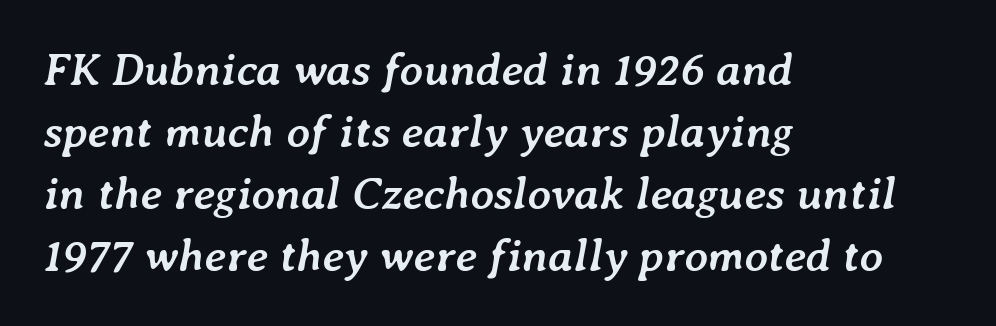
Summary of vertical rhythm: regular, with standard interline spacing. Emphasis-style slanted type is in use. Is this a fixed-width face? No — the glyphs have proportional, varying widths. No word sits above an underline.
